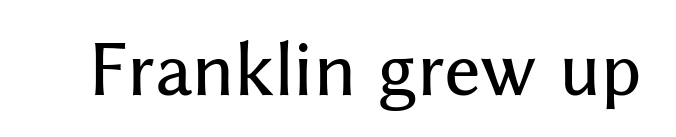
The image shows 68 px sans-serif type, upright; set normal letter spacing, not underlined; medium stroke contrast and a medium x-height.
